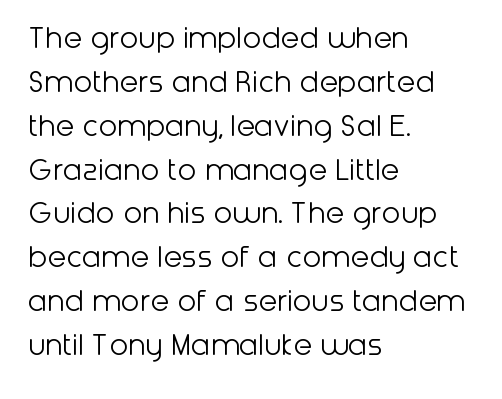
The image shows 34 px light sans-serif type, upright; set left-aligned, normal line spacing (1.29x), normal letter spacing, not underlined; low stroke contrast and a medium x-height.
